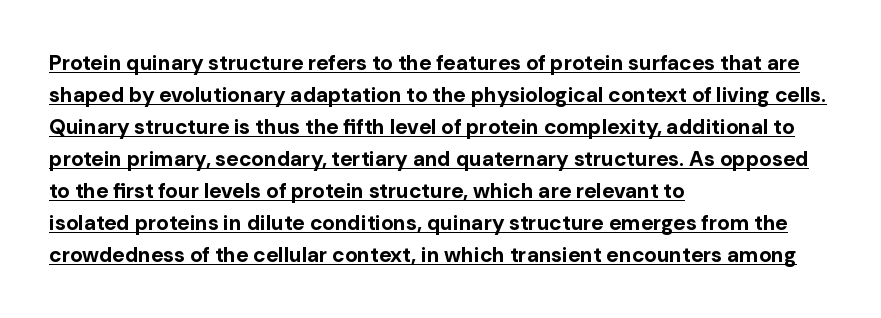
Q: Is the text bold? A: Yes.
Q: Is the text italic (slanted)? A: No, it is upright.
Q: Is the text underlined? A: Yes.
Q: How is the paragraph aligned? A: Left-aligned.
Q: Is the spacing between letters normal or unusually wide? A: Normal.
Q: Is the spacing between lines tight, normal or loose? A: Normal.
